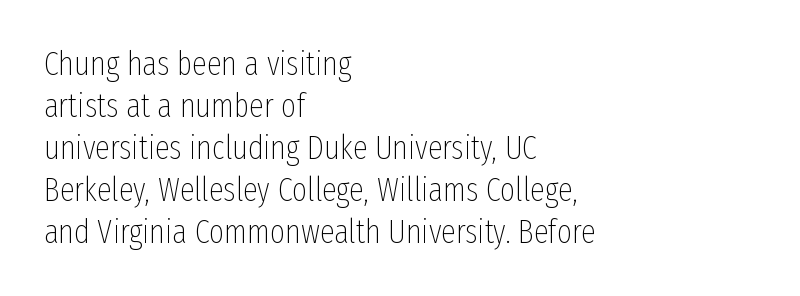
One glance says typical: line gaps are just what's usual. Glyph-to-glyph distance matches everyday printed text. A bare baseline throughout the passage. Compared with a typical body face, this is equally light or lighter still. Unlike a traditional serif, this face leaves its strokes unadorned. Unlike italic type, these characters show no tilt at all.
